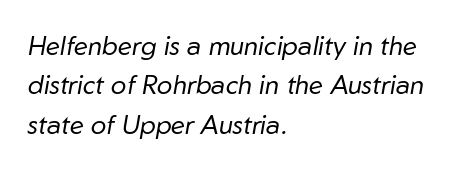
Rule under the text: the space is simply empty. When letters slant like this, we call the style italic. Compared with typical body copy, the letter spacing here is the same. The vertical gap from one line to the next is medium. Weight: in the light-to-regular range. Each line starts at the same left margin while the right side varies.
